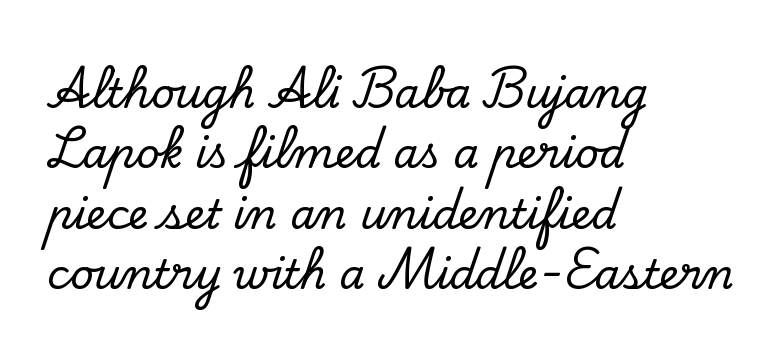
A typesetter would call this zero additional tracking. Type style note: has serifs. Bare-footed words on every line. Is this a fixed-width face? No — the glyphs have proportional, varying widths. Horizontally, the lines are justified to the leading edge only.
